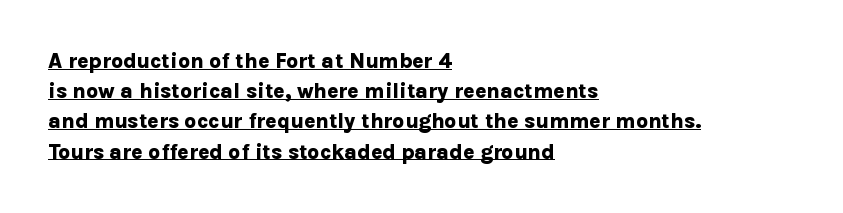
All the whitespace from short lines collects on the right. Quick note: interline space is typical. Is there any slant? The stems are plumb. Heavy, bold letterforms. The glyphs are accompanied by a horizontal stroke just below them. The passage shown has conventional tracking throughout.
